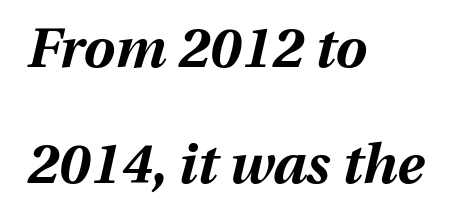
{"italic": "yes", "lean": "right", "slant_degrees": 13, "bold": "yes", "weight": "bold", "width": "normal", "stroke_contrast": "medium", "x_height": "medium", "monospaced": "no", "underline": "no", "align": "left", "line_spacing": "loose", "line_spacing_ratio": 2.08, "letter_spacing": "normal", "letter_spacing_em": 0.0, "glyph_px": 56}
